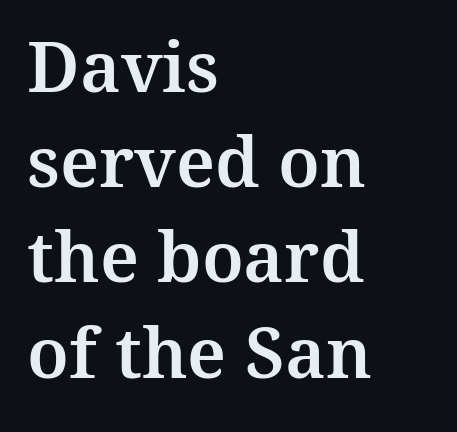
{"serif": "yes", "italic": "no", "width": "normal", "stroke_contrast": "medium", "x_height": "medium", "monospaced": "no", "underline": "no", "align": "left", "line_spacing": "normal", "line_spacing_ratio": 1.36, "letter_spacing": "normal", "letter_spacing_em": 0.0, "glyph_px": 70}
